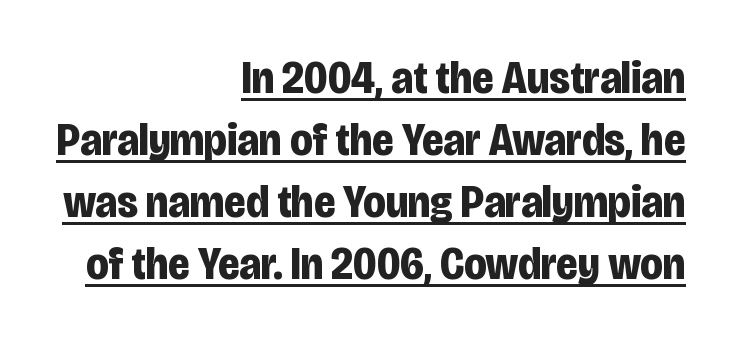
Q: Is the text bold? A: Yes.
Q: Is the text italic (slanted)? A: No, it is upright.
Q: Is the typeface a serif or a sans-serif typeface? A: Sans-serif.
Q: Is the text underlined? A: Yes.
Q: How is the paragraph aligned? A: Right-aligned.
Q: Is the spacing between letters normal or unusually wide? A: Normal.
Q: Is the spacing between lines tight, normal or loose? A: Normal.
Q: Width (condensed, normal, or wide)? A: Condensed.
Q: Stroke contrast? A: Low.
Q: x-height? A: Large.
Q: Monospaced? A: No.
